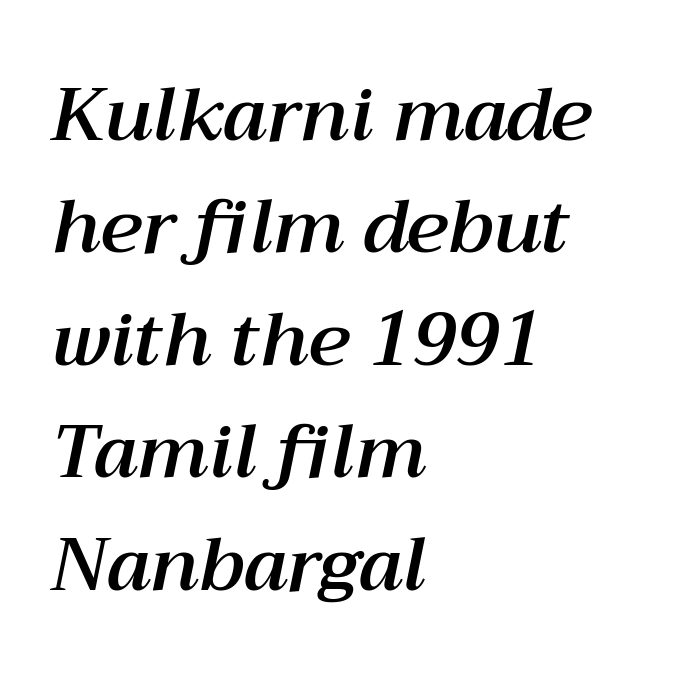
Q: Is the text italic (slanted)? A: Yes, it leans right by about 12 degrees.
Q: Is the text underlined? A: No.
Q: How is the paragraph aligned? A: Left-aligned.
Q: Is the spacing between letters normal or unusually wide? A: Normal.
Q: Is the spacing between lines tight, normal or loose? A: Normal.
Q: Width (condensed, normal, or wide)? A: Normal.
Q: Stroke contrast? A: Medium.
Q: x-height? A: Medium.
Q: Monospaced? A: No.
